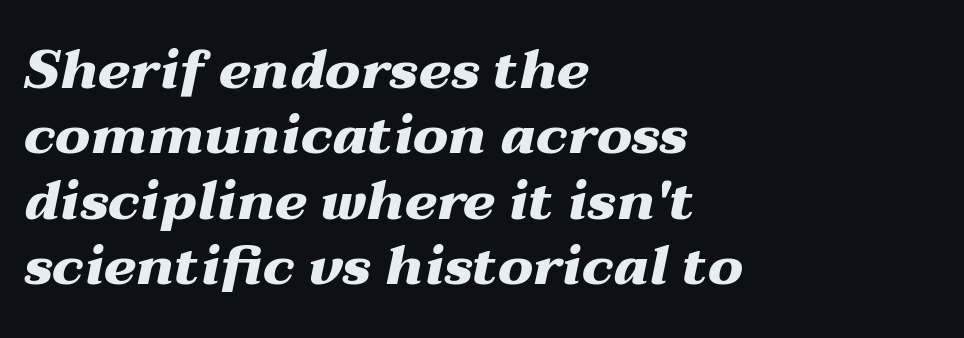
Q: Is the text bold? A: Yes.
Q: Is the text italic (slanted)? A: Yes, it leans right by about 12 degrees.
Q: Is the text underlined? A: No.
Q: How is the paragraph aligned? A: Left-aligned.
Q: Is the spacing between letters normal or unusually wide? A: Normal.
Q: Width (condensed, normal, or wide)? A: Wide.
Q: Stroke contrast? A: Medium.
Q: x-height? A: Medium.
Q: Monospaced? A: No.
